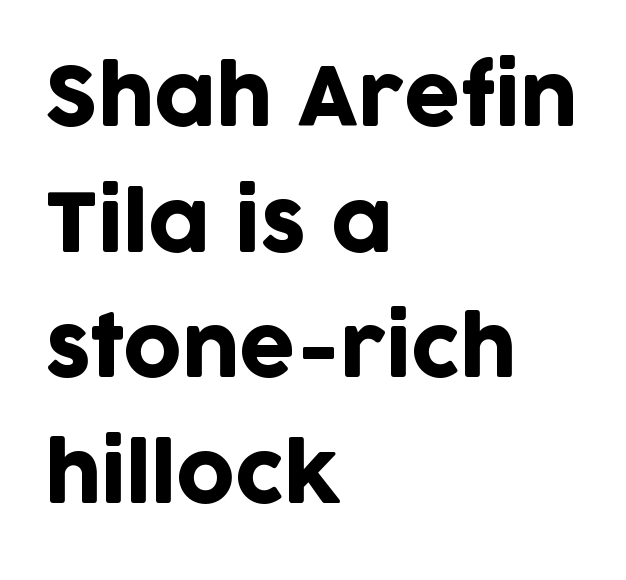
Each new line begins a customary step beneath the previous one. Quick note: not italic, upright. Here the designer chose a conventional face with non-uniform glyph widths. Letterform terminals end flat and unadorned throughout the passage. Default kerning and tracking; the words read as compact shapes. Underline: absent.
